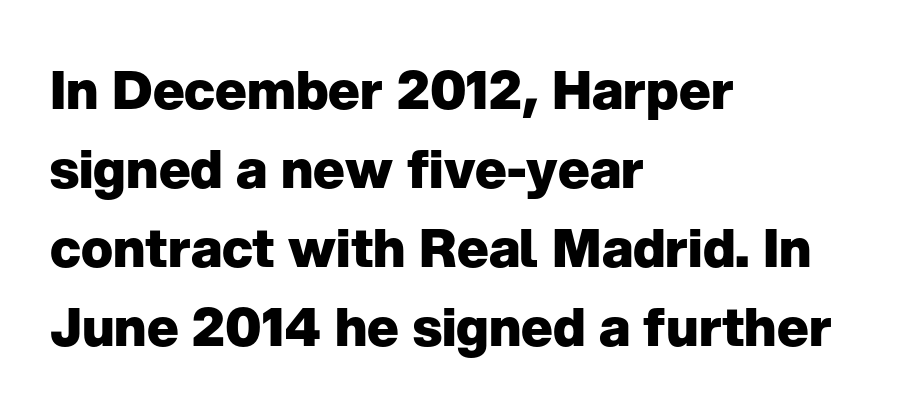
{"serif": "no", "italic": "no", "bold": "yes", "weight": "heavy", "width": "normal", "stroke_contrast": "low", "x_height": "medium", "monospaced": "no", "underline": "no", "align": "left", "line_spacing": "normal", "line_spacing_ratio": 1.49, "letter_spacing": "normal", "letter_spacing_em": 0.0, "glyph_px": 53}
